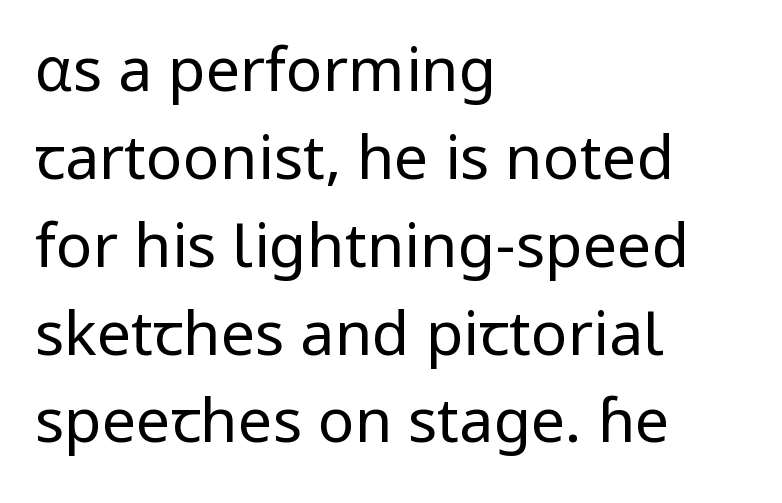
The image shows 61 px regular-weight sans-serif type, upright; set left-aligned, normal line spacing (1.44x), normal letter spacing, not underlined; low stroke contrast and a medium x-height.
